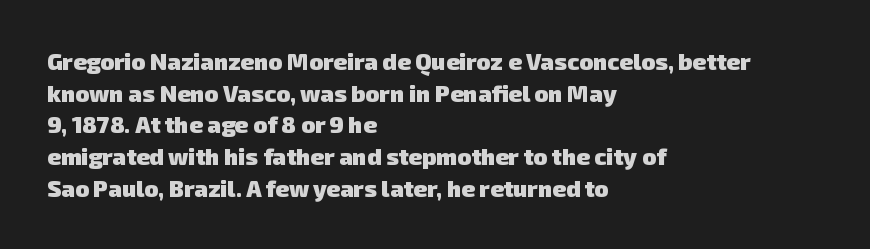
The image shows 23 px bold type; set left-aligned, normal line spacing (1.38x), normal letter spacing, not underlined.
